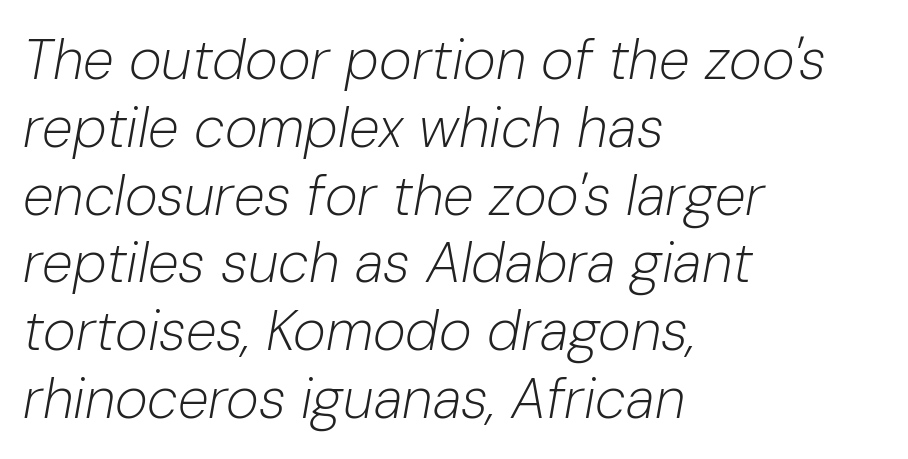
{"italic": "yes", "lean": "right", "slant_degrees": 10, "bold": "no", "weight": "light", "width": "normal", "stroke_contrast": "low", "x_height": "medium", "monospaced": "no", "underline": "no", "align": "left", "line_spacing_ratio": 1.21, "letter_spacing": "normal", "letter_spacing_em": 0.0, "glyph_px": 56}
